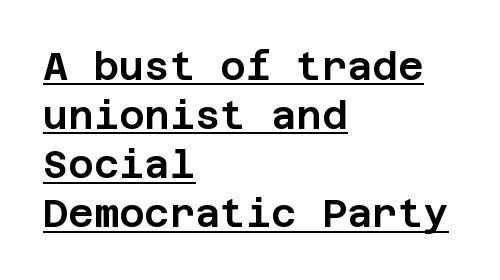
Q: Is the text italic (slanted)? A: No, it is upright.
Q: Is the typeface a serif or a sans-serif typeface? A: Sans-serif.
Q: Is the text underlined? A: Yes.
Q: How is the paragraph aligned? A: Left-aligned.
Q: Is the spacing between letters normal or unusually wide? A: Normal.
Q: Is the spacing between lines tight, normal or loose? A: Normal.
Q: Width (condensed, normal, or wide)? A: Normal.
Q: Stroke contrast? A: Low.
Q: x-height? A: Large.
